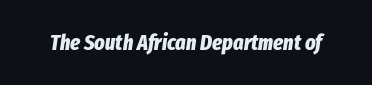
Q: Is the text bold? A: Yes.
Q: Is the text italic (slanted)? A: Yes, it leans right by about 8 degrees.
Q: Is the text underlined? A: No.
Q: Is the spacing between letters normal or unusually wide? A: Normal.
